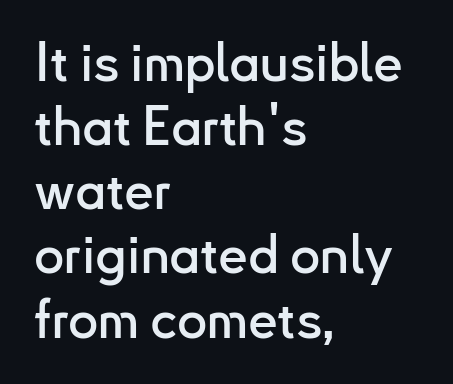
Q: Is the text italic (slanted)? A: No, it is upright.
Q: Is the typeface a serif or a sans-serif typeface? A: Sans-serif.
Q: Is the text underlined? A: No.
Q: How is the paragraph aligned? A: Left-aligned.
Q: Is the spacing between letters normal or unusually wide? A: Normal.
Q: Width (condensed, normal, or wide)? A: Normal.
Q: Stroke contrast? A: Low.
Q: x-height? A: Small.
Q: Monospaced? A: No.
